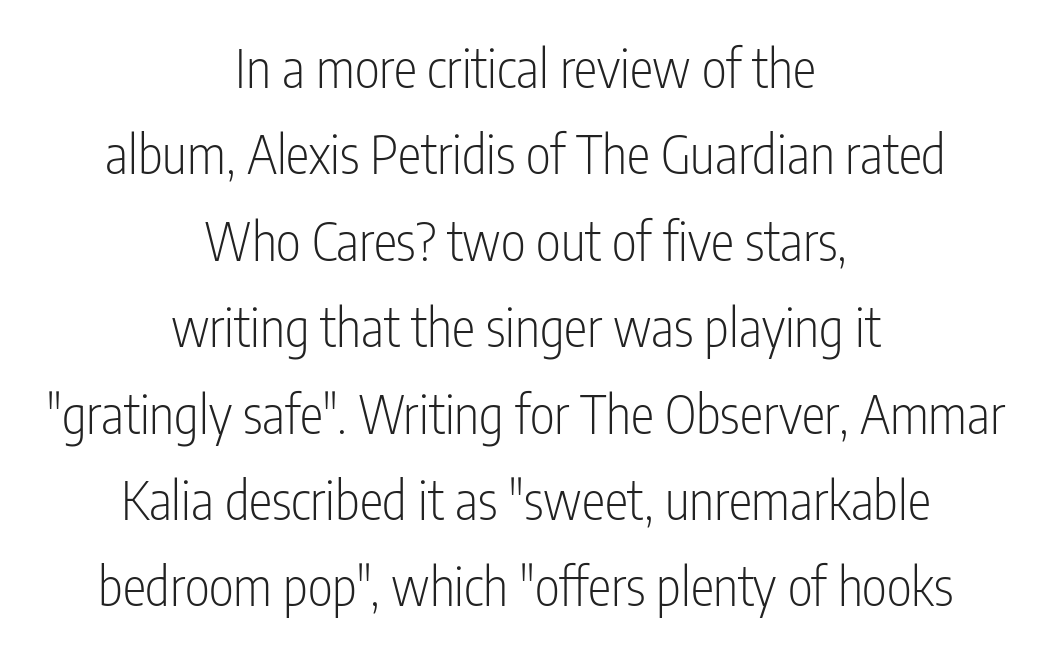
The image shows 53 px light, condensed sans-serif type, upright; set centered, normal line spacing (1.63x), normal letter spacing, not underlined; low stroke contrast and a medium x-height.
